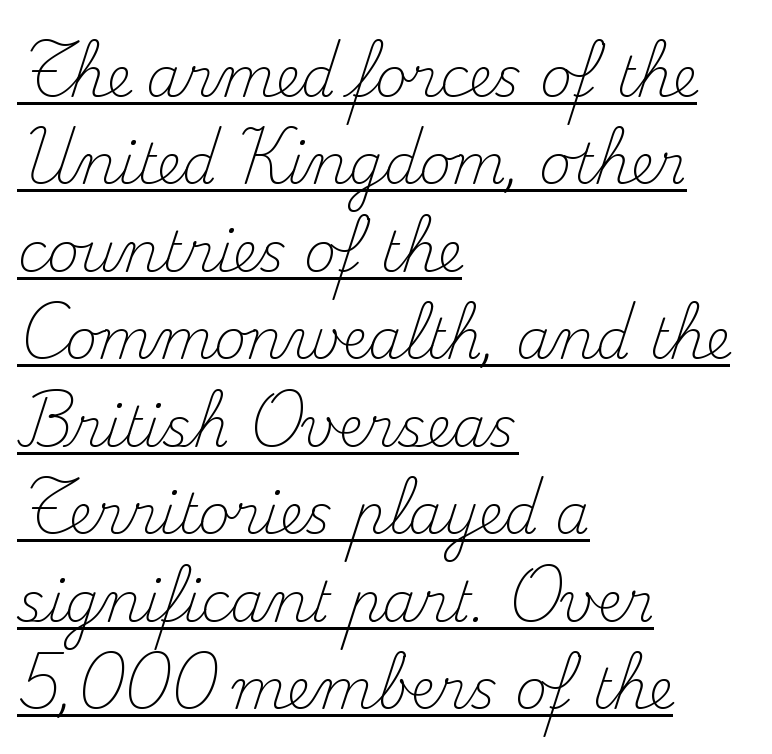
The image shows 55 px light serif type; set left-aligned, normal line spacing (1.59x), normal letter spacing, underlined; medium stroke contrast and a small x-height.
